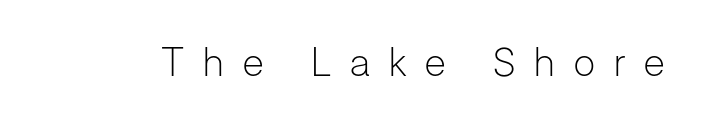
Examine the stroke ends and you'll find no serifs. Italic? Not at all — the glyphs are vertical. The face used here is proportionally spaced, like ordinary book or web type. No extra ink here — the face is not bold. Clear beneath every line of the passage.
